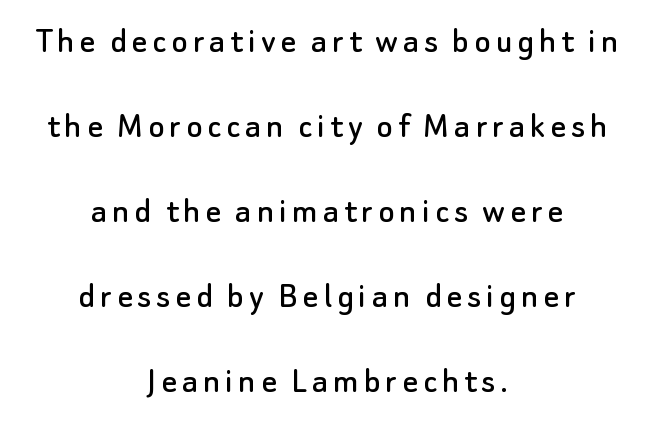
Q: Is the text italic (slanted)? A: No, it is upright.
Q: Is the typeface a serif or a sans-serif typeface? A: Sans-serif.
Q: Is the text underlined? A: No.
Q: How is the paragraph aligned? A: Centered.
Q: Is the spacing between lines tight, normal or loose? A: Loose.
Q: Width (condensed, normal, or wide)? A: Normal.
Q: Stroke contrast? A: Low.
Q: x-height? A: Small.
Q: Monospaced? A: No.
